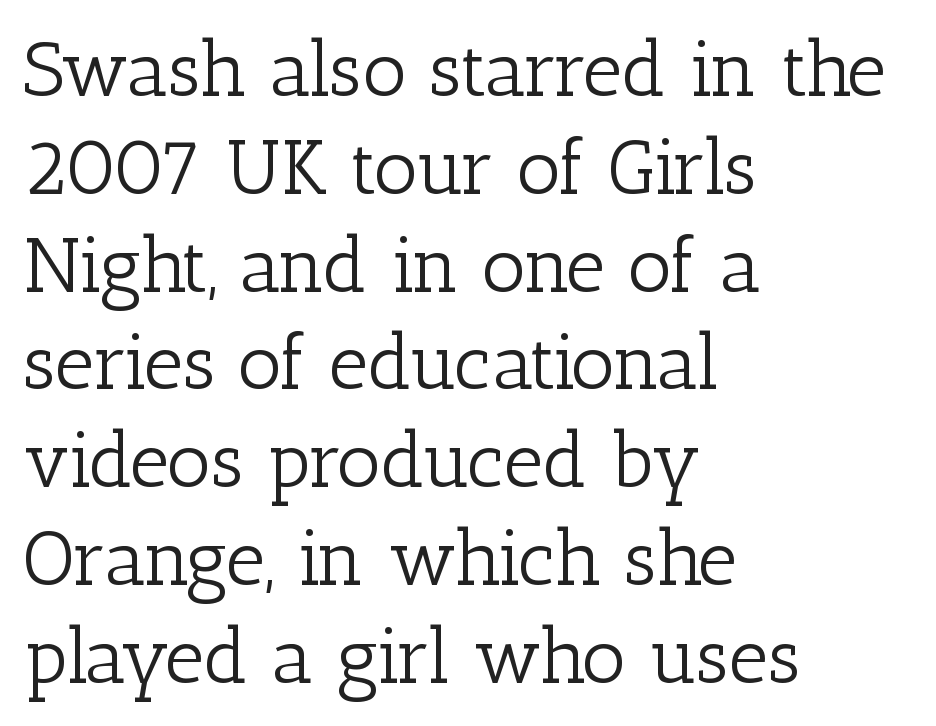
Q: Is the text bold? A: No.
Q: Is the text italic (slanted)? A: No, it is upright.
Q: Is the typeface a serif or a sans-serif typeface? A: Serif.
Q: Is the text underlined? A: No.
Q: How is the paragraph aligned? A: Left-aligned.
Q: Is the spacing between letters normal or unusually wide? A: Normal.
Q: Is the spacing between lines tight, normal or loose? A: Normal.
Q: Width (condensed, normal, or wide)? A: Normal.
Q: Stroke contrast? A: Low.
Q: x-height? A: Medium.
Q: Monospaced? A: No.
